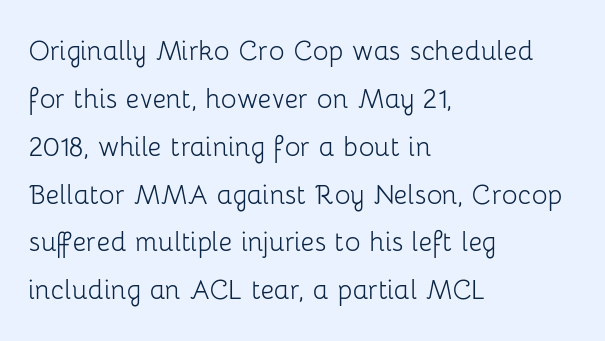
Q: Is the text bold? A: No.
Q: Is the text italic (slanted)? A: No, it is upright.
Q: Is the typeface a serif or a sans-serif typeface? A: Sans-serif.
Q: Is the text underlined? A: No.
Q: How is the paragraph aligned? A: Left-aligned.
Q: Is the spacing between letters normal or unusually wide? A: Normal.
Q: Is the spacing between lines tight, normal or loose? A: Normal.
Q: Width (condensed, normal, or wide)? A: Normal.
Q: Stroke contrast? A: Low.
Q: x-height? A: Medium.
Q: Monospaced? A: No.
